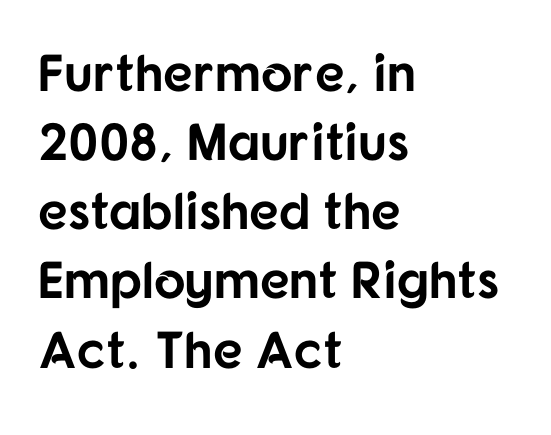
The image shows 52 px bold sans-serif type, upright; set left-aligned, normal line spacing (1.33x), normal letter spacing, not underlined; low stroke contrast and a medium x-height.
